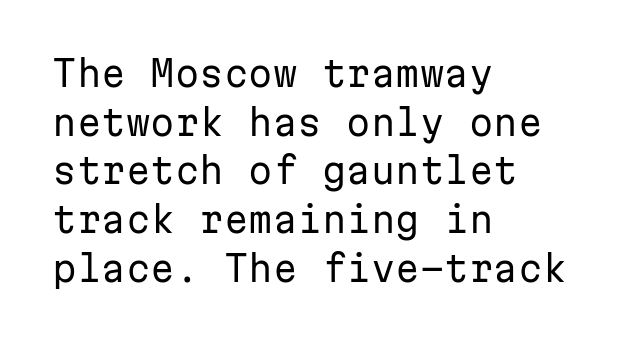
Every character sits straight up, as roman type does. The rendering shows plain stroke endings on the letterforms — a sans-serif design. Normally led — the rows are evenly, conventionally spaced. Leftover space on each line is placed entirely after the last word. Is the stroke heavy? The answer is a plain regular-or-lighter. Do the characters align in a grid? Yes, the font is monospaced.
